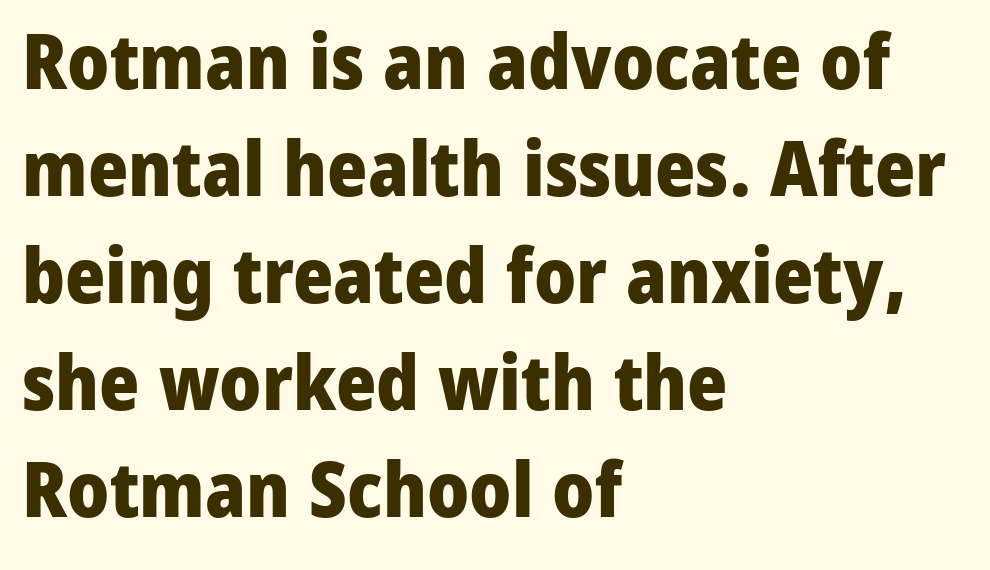
You'd pick this weight for a headline — it's a proper bold. Characters remain perfectly vertical along every line. Leftover space on each line is placed entirely after the last word. Letter spacing: default. The type family on display is of the sans-serif kind. Successive baselines arrive at the customary interval.
